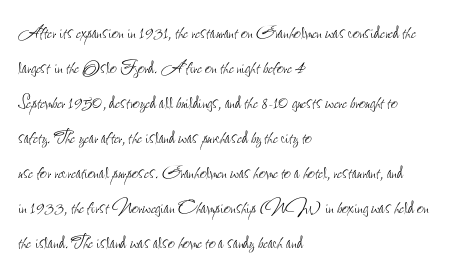
{"bold": "no", "underline": "no", "align": "left", "line_spacing": "normal", "line_spacing_ratio": 1.46, "letter_spacing": "normal", "letter_spacing_em": 0.0, "glyph_px": 24}
